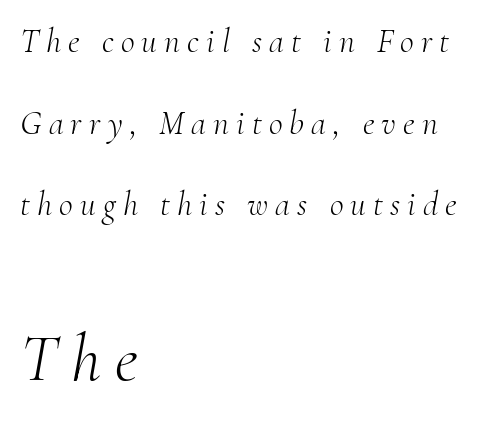
{"serif": "yes", "italic": "yes", "lean": "right", "slant_degrees": 10, "bold": "no", "weight": "light", "width": "normal", "stroke_contrast": "medium", "x_height": "small", "monospaced": "no", "underline": "no", "align": "left", "line_spacing": "loose", "line_spacing_ratio": 2.4, "letter_spacing": "wide", "letter_spacing_em": 0.21, "larger_block": "second", "size_ratio": 1.97, "glyph_px": 67}
